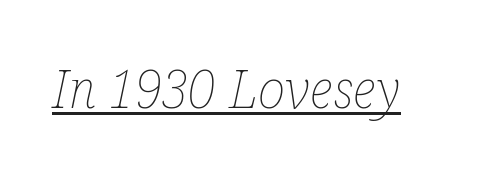
What decoration does the sample have? An underline. Spacing verdict: proportional, widths tailored to each character. Caption: standard tracking, unaltered. Each stroke keeps to a modest, everyday thickness or less.
